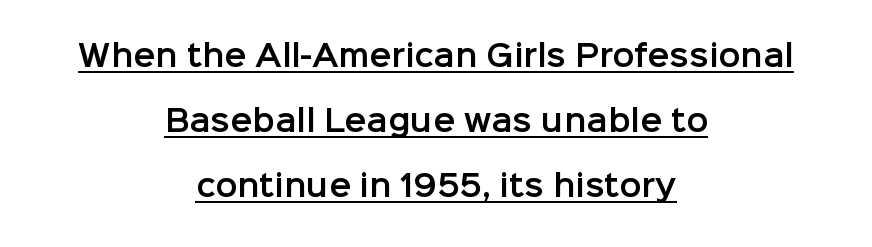
Quick note: underline on. The lines are spread far apart with generous leading. The type family on display is of the sans-serif kind. This rendering uses center alignment, leaving both contours irregular but symmetric. The lettering holds an erect, upright posture throughout. Looks like regular typesetting: each glyph gets only the width it needs.
